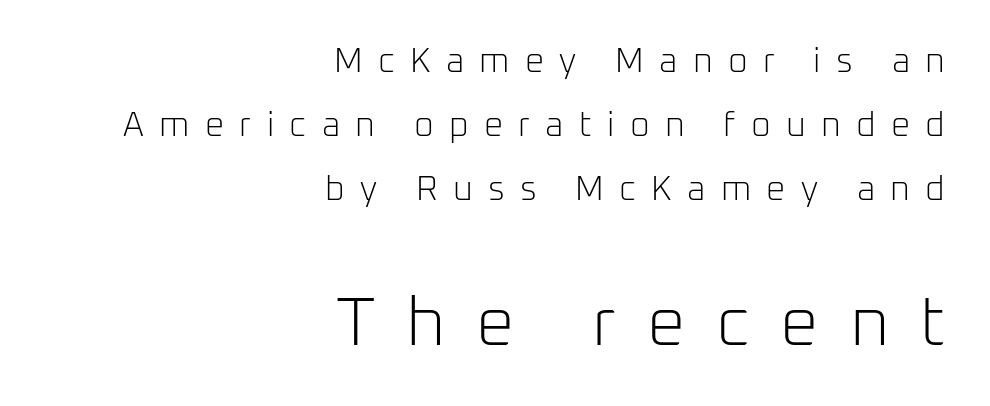
{"serif": "no", "italic": "no", "bold": "no", "weight": "light", "width": "normal", "stroke_contrast": "low", "x_height": "medium", "monospaced": "no", "underline": "no", "align": "right", "line_spacing_ratio": 1.88, "letter_spacing": "wide", "letter_spacing_em": 0.45, "larger_block": "second", "size_ratio": 2.0, "glyph_px": 68}
